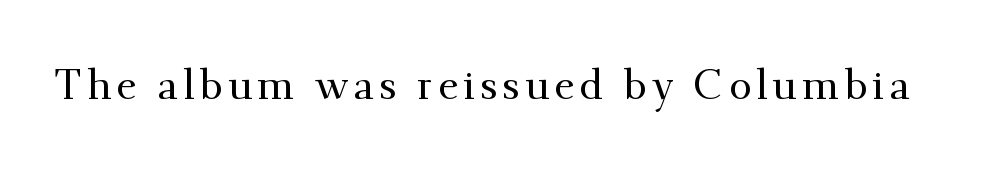
{"serif": "yes", "italic": "no", "width": "normal", "stroke_contrast": "medium", "x_height": "small", "monospaced": "no", "underline": "no", "glyph_px": 41}
